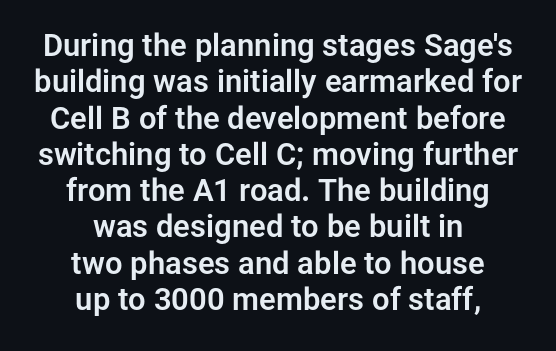
This sample uses plain, unmodified letter spacing. The baseline area is clear. The font's upright variant was chosen for this text. What kind of face is this? One without serifs — a sans. Think of a printed novel: that variable character pitch is what you see here.
